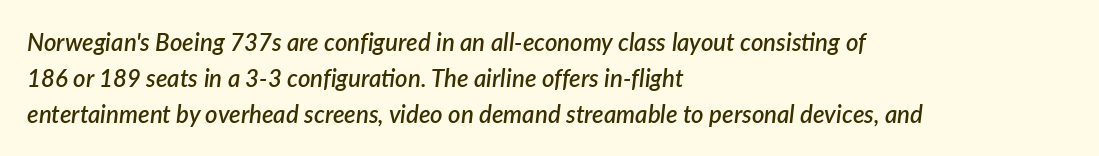
The image shows 24 px text type, italic (leaning right); set left-aligned, normal line spacing (1.49x), normal letter spacing, not underlined.
